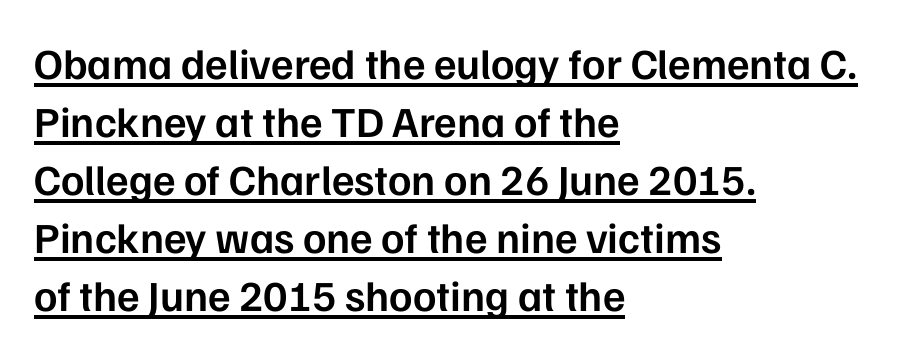
{"serif": "no", "italic": "no", "bold": "semi", "weight": "semibold", "width": "normal", "stroke_contrast": "low", "x_height": "medium", "monospaced": "no", "underline": "yes", "align": "left", "line_spacing": "normal", "line_spacing_ratio": 1.35, "letter_spacing": "normal", "letter_spacing_em": 0.0, "glyph_px": 43}
